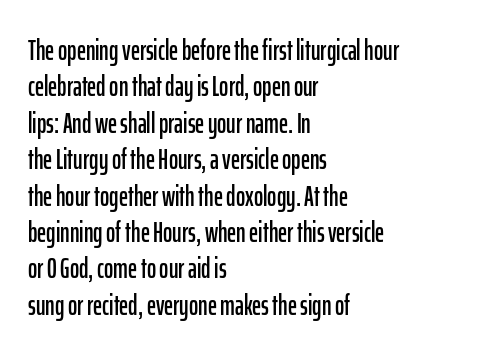
Q: Is the text italic (slanted)? A: No, it is upright.
Q: Is the typeface a serif or a sans-serif typeface? A: Sans-serif.
Q: Is the text underlined? A: No.
Q: How is the paragraph aligned? A: Left-aligned.
Q: Is the spacing between letters normal or unusually wide? A: Normal.
Q: Is the spacing between lines tight, normal or loose? A: Normal.
Q: Width (condensed, normal, or wide)? A: Condensed.
Q: Stroke contrast? A: Low.
Q: x-height? A: Medium.
Q: Monospaced? A: No.
